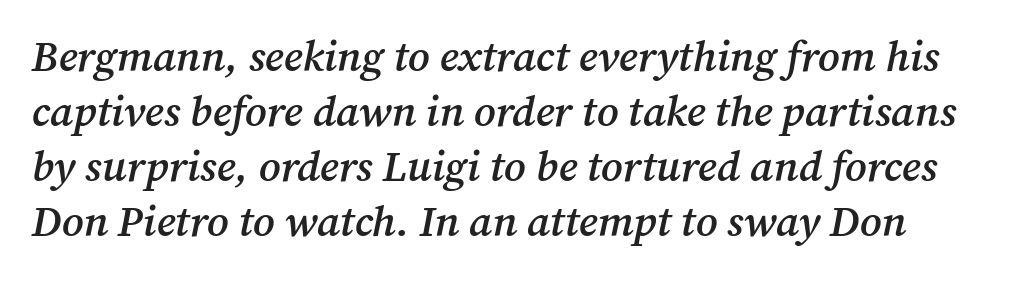
It's the slanting kind of type. Do the characters align in a grid? No, the font is proportional. One glance says typical: line gaps are just what's usual. A somewhat darkened texture: the type is semibold rather than bold. Short note: letters normally spaced.
